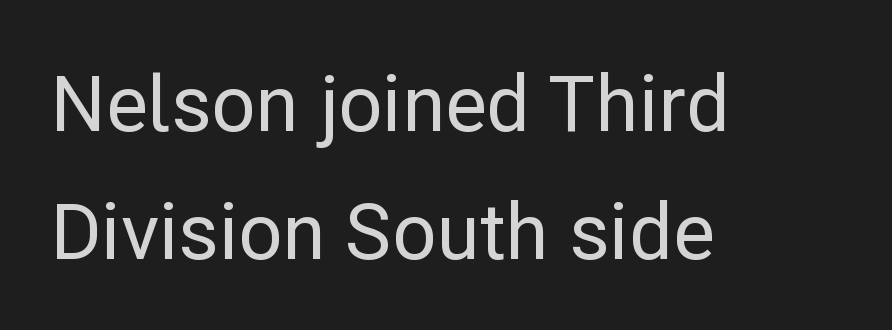
{"serif": "no", "italic": "no", "width": "normal", "stroke_contrast": "low", "x_height": "medium", "monospaced": "no", "underline": "no", "align": "left", "line_spacing": "normal", "line_spacing_ratio": 1.66, "letter_spacing": "normal", "letter_spacing_em": 0.0, "glyph_px": 77}
